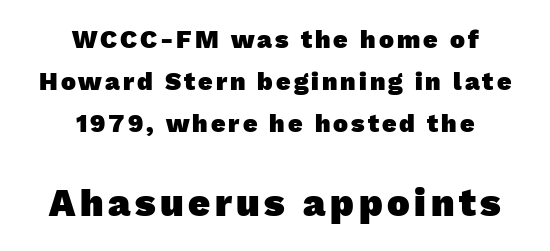
Q: Is the text bold? A: Yes.
Q: Is the typeface a serif or a sans-serif typeface? A: Sans-serif.
Q: Is the text underlined? A: No.
Q: How is the paragraph aligned? A: Centered.
Q: Is the spacing between lines tight, normal or loose? A: Normal.
Q: Which block of text is set in a larger size, the first (top) or the second (bottom)? A: The second (bottom) one.
Q: Width (condensed, normal, or wide)? A: Normal.
Q: Stroke contrast? A: Low.
Q: x-height? A: Medium.
Q: Monospaced? A: No.
